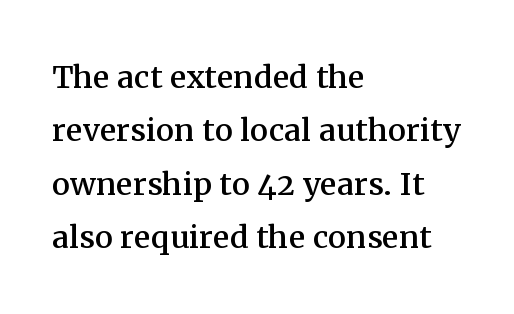
{"serif": "yes", "italic": "no", "width": "normal", "stroke_contrast": "medium", "x_height": "medium", "monospaced": "no", "underline": "no", "align": "left", "line_spacing": "normal", "line_spacing_ratio": 1.3, "letter_spacing": "normal", "letter_spacing_em": 0.0, "glyph_px": 41}
